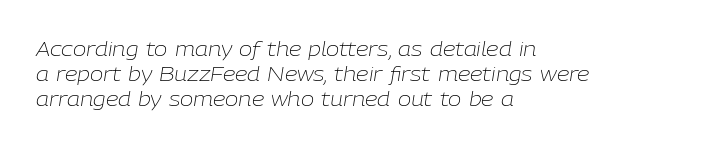
{"italic": "yes", "lean": "right", "slant_degrees": 9, "bold": "no", "underline": "no", "align": "left", "line_spacing": "normal", "line_spacing_ratio": 1.26, "letter_spacing": "normal", "letter_spacing_em": 0.0, "glyph_px": 20}
